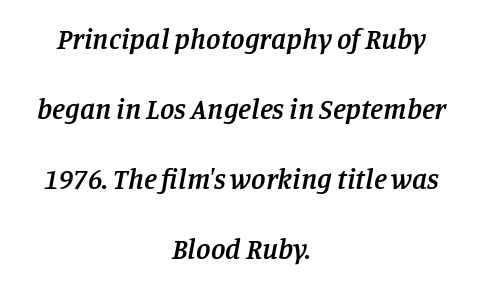
{"serif": "yes", "italic": "yes", "lean": "right", "slant_degrees": 11, "bold": "semi", "weight": "semibold", "width": "normal", "stroke_contrast": "low", "x_height": "large", "monospaced": "no", "underline": "no", "align": "center", "line_spacing": "loose", "line_spacing_ratio": 2.41, "letter_spacing": "normal", "letter_spacing_em": 0.0, "glyph_px": 29}
